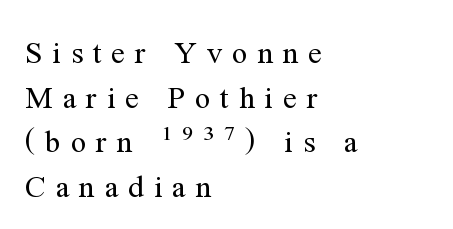
The ragged edge is on the right, which tells us the setting is flush left. The letters look calm and open, with moderate or lighter stems. The letters advance in unequal steps, a hallmark of proportional type. These lines were composed using upright roman letters.
